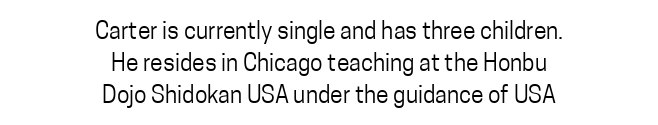
{"italic": "no", "bold": "no", "underline": "no", "align": "center", "line_spacing": "normal", "line_spacing_ratio": 1.39, "letter_spacing": "normal", "letter_spacing_em": 0.0, "glyph_px": 23}
